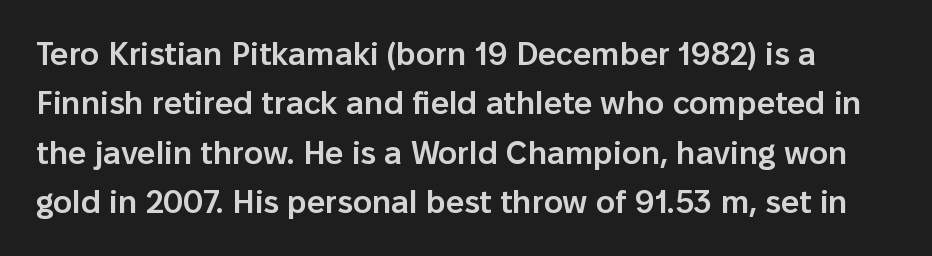
Q: Is the text bold? A: Semi-bold.
Q: Is the text italic (slanted)? A: No, it is upright.
Q: Is the typeface a serif or a sans-serif typeface? A: Sans-serif.
Q: Is the text underlined? A: No.
Q: Is the spacing between letters normal or unusually wide? A: Normal.
Q: Is the spacing between lines tight, normal or loose? A: Normal.
Q: Width (condensed, normal, or wide)? A: Normal.
Q: Stroke contrast? A: Low.
Q: x-height? A: Medium.
Q: Monospaced? A: No.
